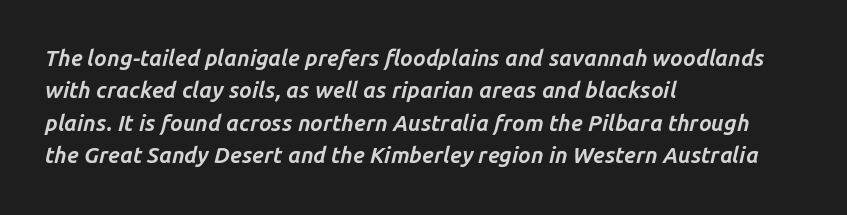
The image shows 22 px bold type, italic (leaning right); set left-aligned, normal line spacing (1.47x), normal letter spacing, not underlined.
